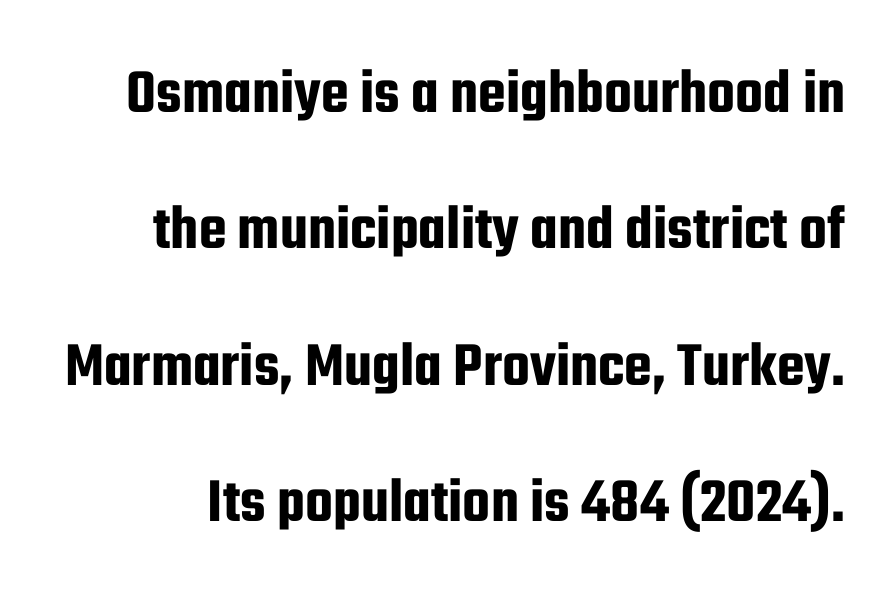
{"serif": "no", "italic": "no", "width": "condensed", "stroke_contrast": "low", "x_height": "medium", "monospaced": "no", "underline": "no", "line_spacing": "loose", "line_spacing_ratio": 2.13, "letter_spacing": "normal", "letter_spacing_em": 0.0, "glyph_px": 64}
